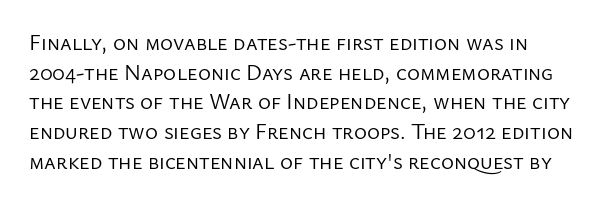
Does extra space separate the letters? No, they use regular spacing. A normal amount of white space separates one row of letters from the next. Stems and bowls with no extra thickness — not bold. Underline: absent.
